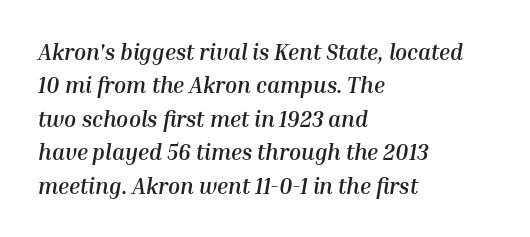
No word sits above an underline. How are the letters spaced? Ordinarily, with no added tracking. Does the lettering tilt? It does — this is italic. Every row of glyphs begins at an identical x-position on the left.
